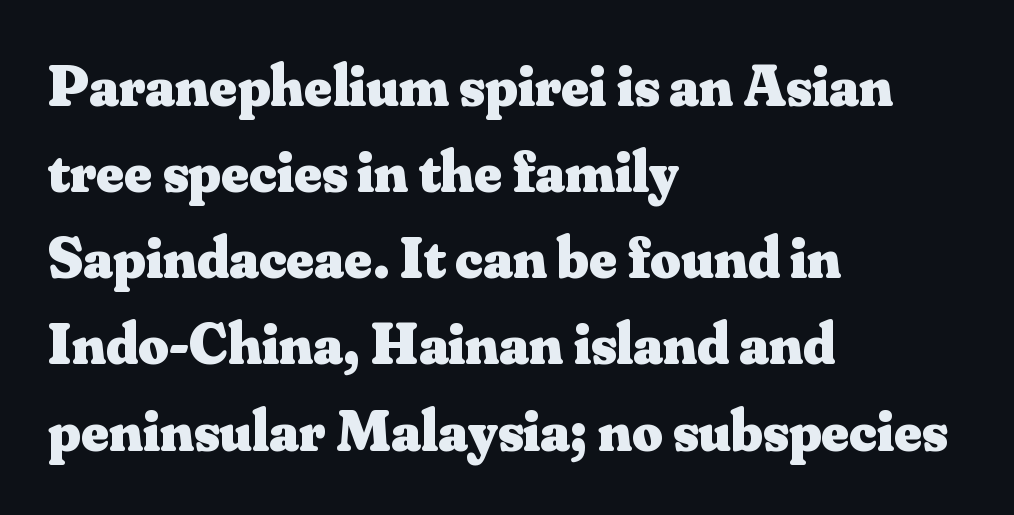
The image shows 59 px heavy serif type, upright; set left-aligned, normal line spacing (1.46x), normal letter spacing, not underlined; medium stroke contrast and a small x-height.
